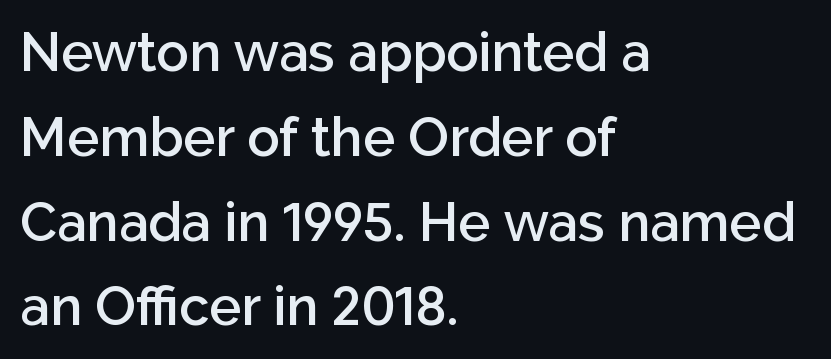
The image shows 54 px semibold sans-serif type, upright; set left-aligned, normal line spacing (1.57x), normal letter spacing, not underlined; low stroke contrast and a medium x-height.
